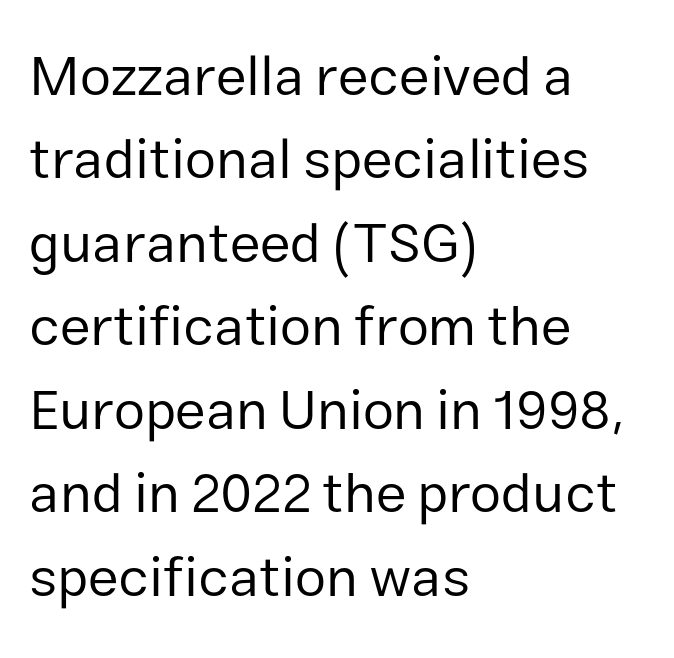
Standard letterfit; no display-style spreading of the glyphs. Look at the bottom of the vertical strokes: they stop flat, with no serifs. This sample keeps an unexceptional amount of space between lines. The weight tops out at a normal text grade.
